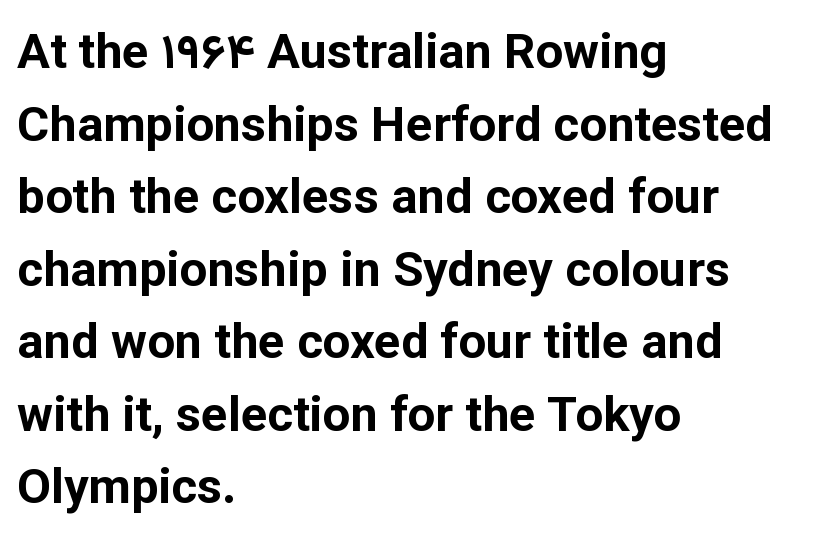
The image shows 49 px bold sans-serif type, upright; set left-aligned, normal line spacing (1.48x), normal letter spacing, not underlined; low stroke contrast and a medium x-height.
